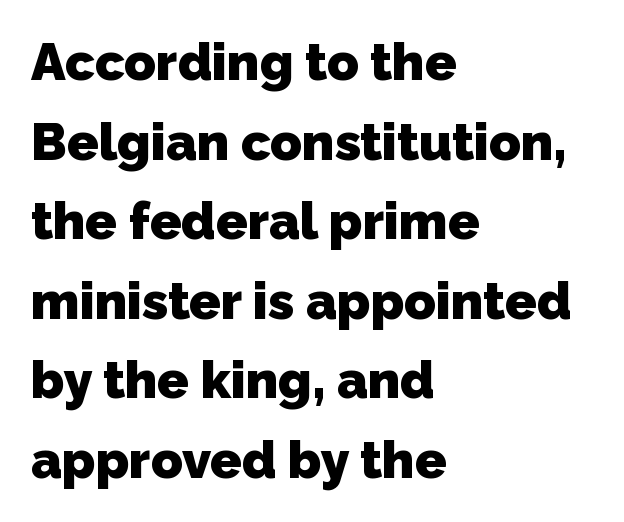
The image shows 52 px heavy sans-serif type; set left-aligned, normal line spacing (1.53x), normal letter spacing, not underlined; low stroke contrast and a medium x-height.
